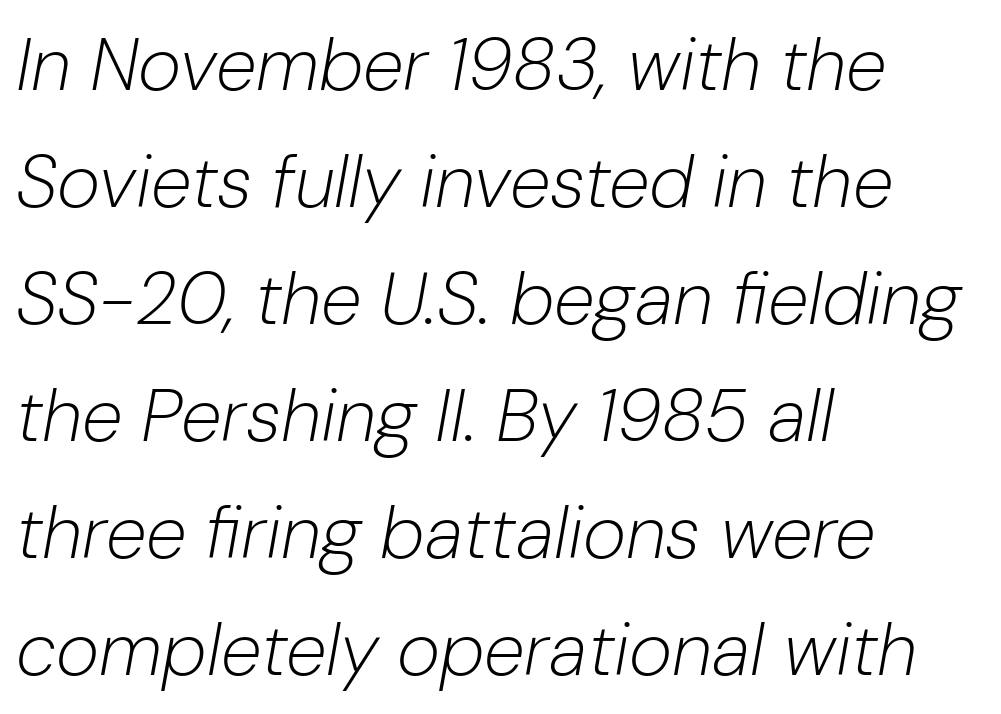
Q: Is the text bold? A: No.
Q: Is the text italic (slanted)? A: Yes, it leans right by about 10 degrees.
Q: Is the text underlined? A: No.
Q: How is the paragraph aligned? A: Left-aligned.
Q: Is the spacing between letters normal or unusually wide? A: Normal.
Q: Is the spacing between lines tight, normal or loose? A: Normal.
Q: Width (condensed, normal, or wide)? A: Normal.
Q: Stroke contrast? A: Low.
Q: x-height? A: Medium.
Q: Monospaced? A: No.
